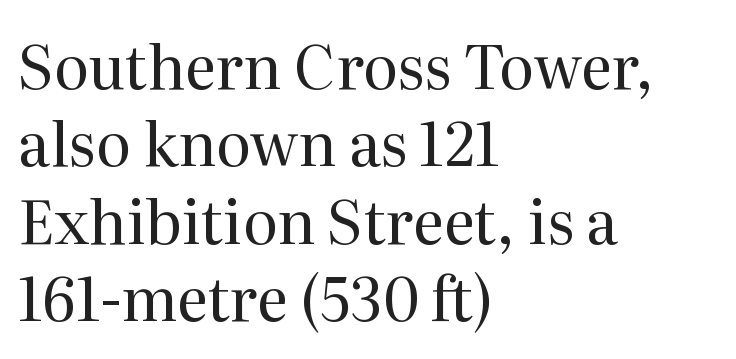
{"serif": "yes", "italic": "no", "bold": "no", "weight": "regular", "width": "normal", "stroke_contrast": "medium", "x_height": "medium", "monospaced": "no", "underline": "no", "align": "left", "line_spacing": "normal", "line_spacing_ratio": 1.29, "letter_spacing": "normal", "letter_spacing_em": 0.0, "glyph_px": 60}
